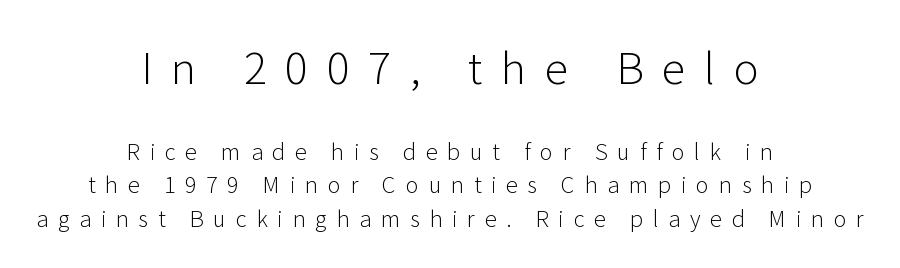
Q: Is the text bold? A: No.
Q: Is the text italic (slanted)? A: No, it is upright.
Q: Is the typeface a serif or a sans-serif typeface? A: Sans-serif.
Q: Is the text underlined? A: No.
Q: How is the paragraph aligned? A: Centered.
Q: Is the spacing between letters normal or unusually wide? A: Unusually wide.
Q: Is the spacing between lines tight, normal or loose? A: Normal.
Q: Which block of text is set in a larger size, the first (top) or the second (bottom)? A: The first (top) one.
Q: Width (condensed, normal, or wide)? A: Normal.
Q: Stroke contrast? A: Low.
Q: x-height? A: Medium.
Q: Monospaced? A: No.
